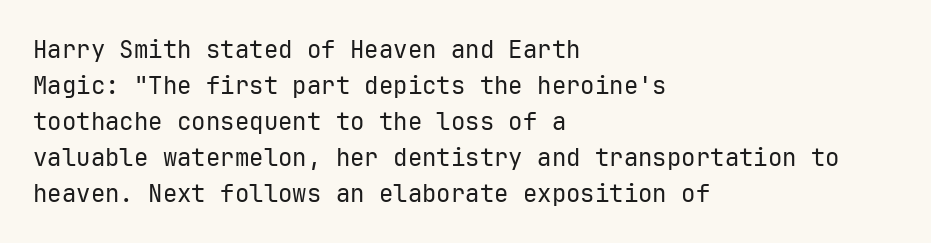
{"italic": "no", "bold": "no", "underline": "no", "align": "left", "line_spacing": "normal", "line_spacing_ratio": 1.5, "letter_spacing": "normal", "letter_spacing_em": 0.0, "glyph_px": 24}
